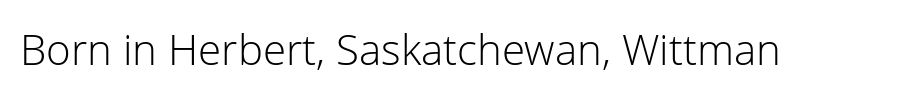
{"serif": "no", "italic": "no", "bold": "no", "weight": "light", "width": "normal", "stroke_contrast": "low", "x_height": "medium", "monospaced": "no", "underline": "no", "letter_spacing": "normal", "letter_spacing_em": 0.0, "glyph_px": 42}
